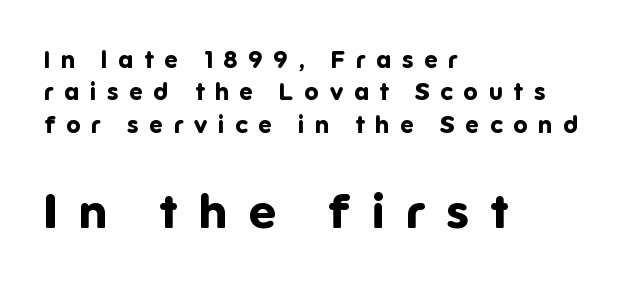
{"serif": "no", "italic": "no", "bold": "yes", "weight": "bold", "width": "normal", "stroke_contrast": "low", "x_height": "medium", "monospaced": "no", "underline": "no", "align": "left", "line_spacing": "normal", "line_spacing_ratio": 1.35, "letter_spacing": "wide", "letter_spacing_em": 0.45, "larger_block": "second", "size_ratio": 2.0, "glyph_px": 48}
